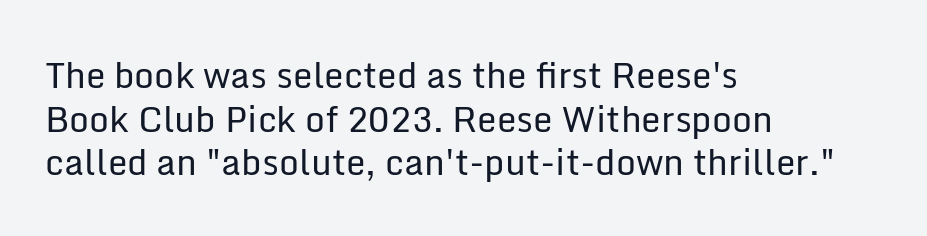
The image shows 35 px regular-weight sans-serif type, upright; set left-aligned, normal line spacing (1.25x), normal letter spacing, not underlined; low stroke contrast and a medium x-height.
